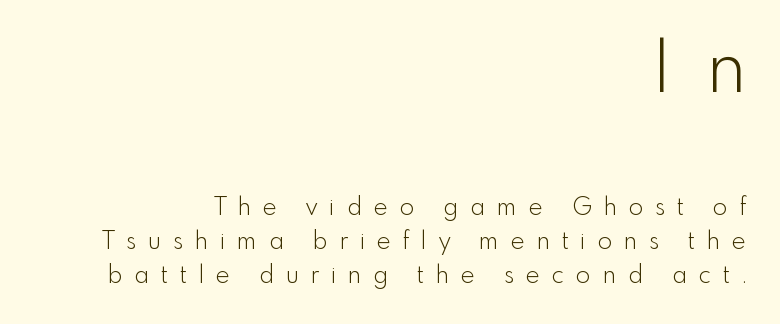
The type family on display is of the sans-serif kind. The first block has been scaled up relative to the second. When letters stand straight like this, we call the style roman or upright. The passage shown has open, widely tracked lettering throughout. Does the copy run flush right? Yes — the right margin is perfectly even.
